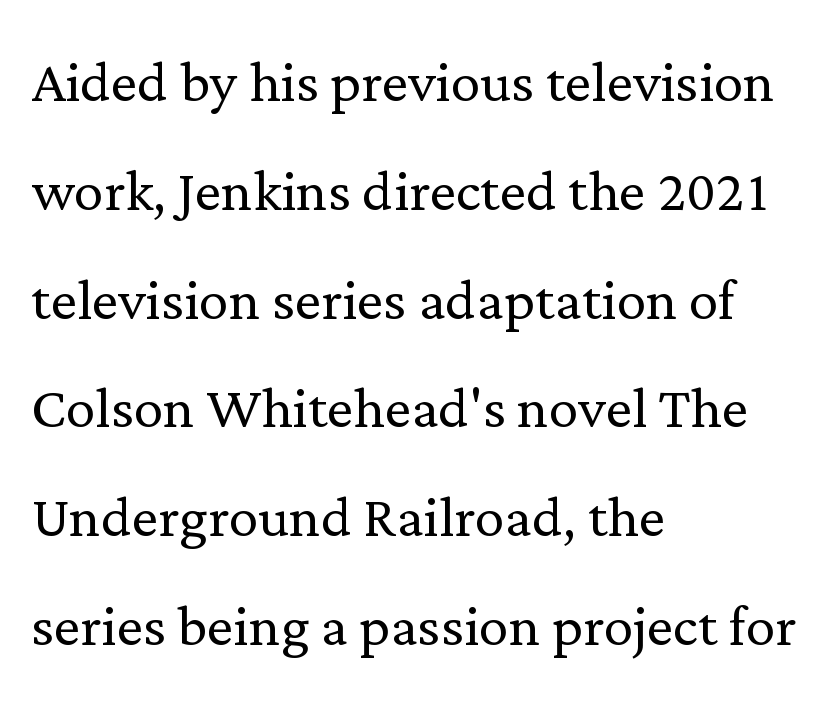
The image shows 74 px light serif type, upright; set left-aligned, normal line spacing (1.47x), normal letter spacing, not underlined; low stroke contrast and a medium x-height.
